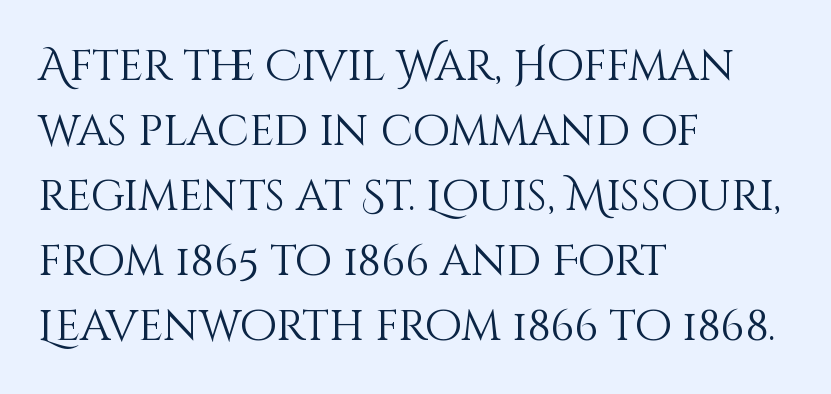
The typesetting does not lean heavy: it is not bold. The foot of each line stays bare and open. If you drew a line through each stem, it would be perfectly vertical. A typesetter would call this proportional, since set widths differ per character.
